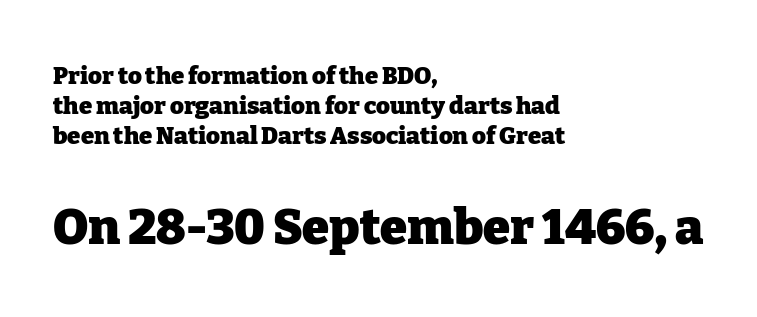
Q: Is the text bold? A: Yes.
Q: Is the text italic (slanted)? A: No, it is upright.
Q: Is the typeface a serif or a sans-serif typeface? A: Serif.
Q: Is the text underlined? A: No.
Q: How is the paragraph aligned? A: Left-aligned.
Q: Is the spacing between letters normal or unusually wide? A: Normal.
Q: Is the spacing between lines tight, normal or loose? A: Normal.
Q: Which block of text is set in a larger size, the first (top) or the second (bottom)? A: The second (bottom) one.
Q: Width (condensed, normal, or wide)? A: Normal.
Q: Stroke contrast? A: Low.
Q: x-height? A: Medium.
Q: Monospaced? A: No.
